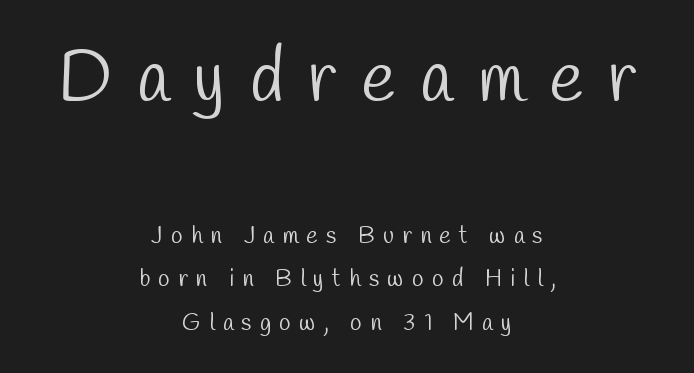
The image shows 72 px light, condensed sans-serif type; set centered, line spacing 1.8x, unusually wide letter spacing (+0.34 em), not underlined; the first (top) block is 3.0x larger; low stroke contrast and a medium x-height.
